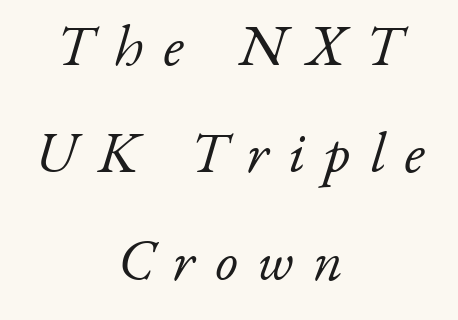
Q: Is the text bold? A: No.
Q: Is the text italic (slanted)? A: Yes, it leans right by about 17 degrees.
Q: Is the typeface a serif or a sans-serif typeface? A: Serif.
Q: Is the text underlined? A: No.
Q: How is the paragraph aligned? A: Centered.
Q: Is the spacing between letters normal or unusually wide? A: Unusually wide.
Q: Width (condensed, normal, or wide)? A: Normal.
Q: Stroke contrast? A: Low.
Q: x-height? A: Small.
Q: Monospaced? A: No.
